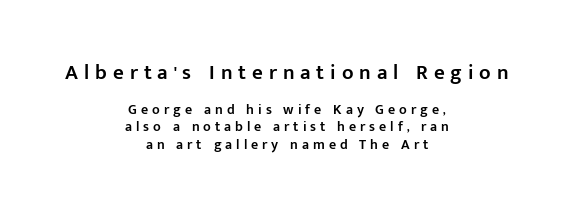
The glyphs have the mass of a demibold cut, below bold. A typesetter would mark this as roman, not italic. Line starts and ends both wander, symmetrically. The rendering inserts visible extra space after every character. Check the space under the baseline: it is left empty. The composition opens big and finishes small.
